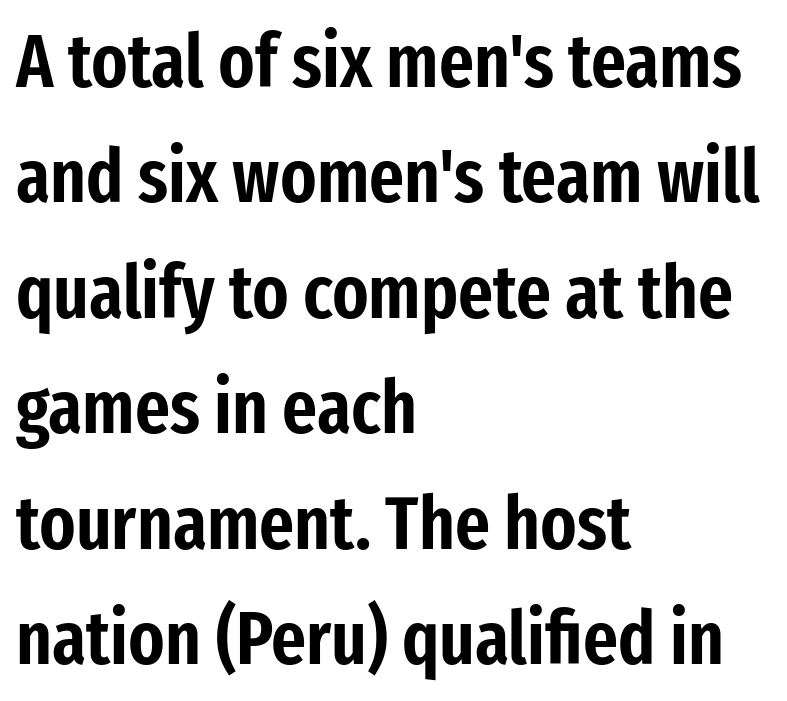
The image shows 75 px condensed sans-serif type, upright; set left-aligned, normal line spacing (1.54x), normal letter spacing, not underlined; low stroke contrast and a medium x-height.
